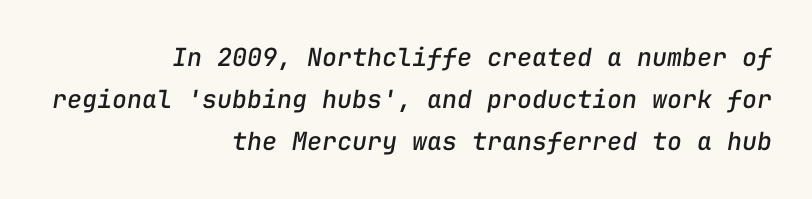
{"italic": "yes", "lean": "right", "slant_degrees": 9, "underline": "no", "align": "right", "line_spacing": "normal", "line_spacing_ratio": 1.69, "letter_spacing": "normal", "letter_spacing_em": 0.0, "glyph_px": 25}
